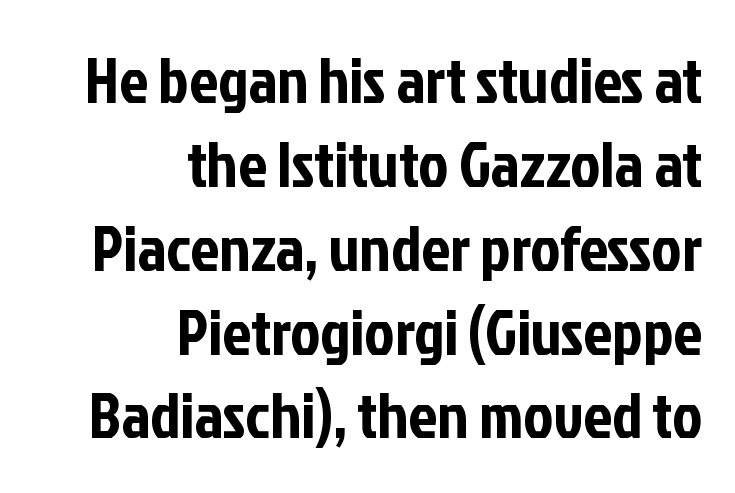
Compared with typical paragraphs, the rows here are spaced about the same. The letters stand straight up with perfectly vertical stems. Looks like regular typesetting: each glyph gets only the width it needs. Words appear dense and cohesive because spacing is normal.
